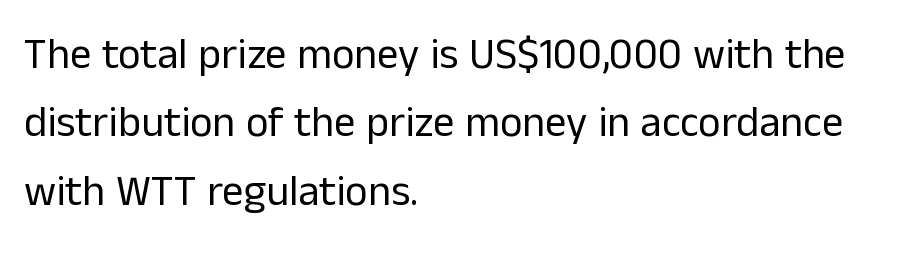
{"serif": "no", "italic": "no", "bold": "no", "weight": "regular", "width": "normal", "stroke_contrast": "low", "x_height": "medium", "monospaced": "no", "underline": "no", "align": "left", "line_spacing": "normal", "line_spacing_ratio": 1.59, "letter_spacing": "normal", "letter_spacing_em": 0.0, "glyph_px": 43}
